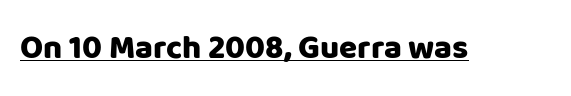
Underlined type. Think of a printed novel: that variable character pitch is what you see here. Students, note that the glyphs here touch the page at normal intervals. Font category for this specimen: sans-serif.
